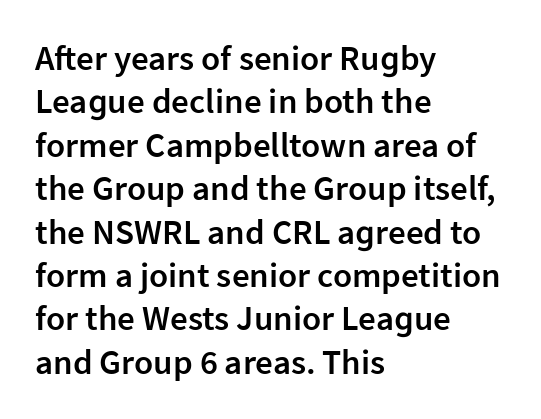
Characters follow at the spacing the type designer built in. Every letter is mildly thick-stroked: semibold rather than bold. Italic? Not at all — the glyphs are vertical. Nothing sits at the stroke ends, so this counts as sans-serif. Bare-footed words on every line. The lines in this sample share a left origin and differ only in where they stop.
